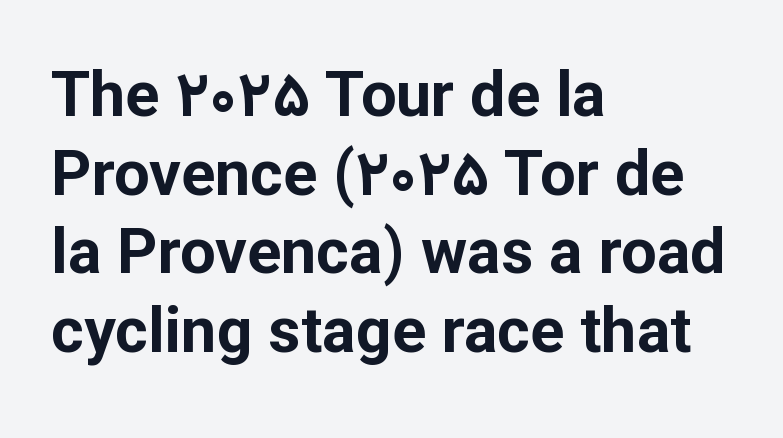
{"serif": "no", "italic": "no", "bold": "yes", "weight": "bold", "width": "normal", "stroke_contrast": "low", "x_height": "medium", "monospaced": "no", "underline": "no", "align": "left", "line_spacing": "normal", "line_spacing_ratio": 1.25, "letter_spacing": "normal", "letter_spacing_em": 0.0, "glyph_px": 63}
